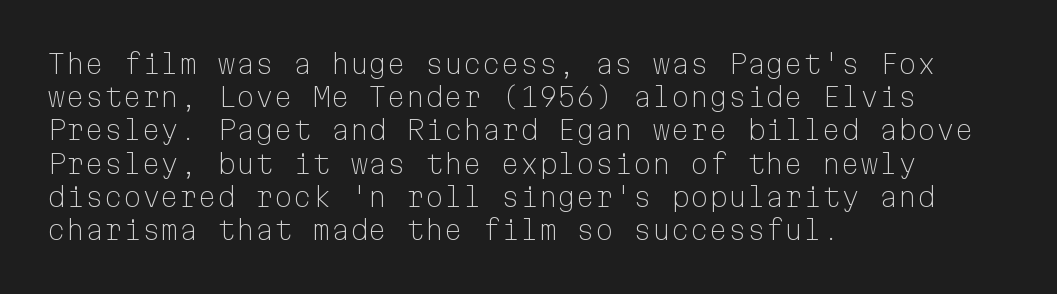
The zone under the glyphs is completely vacant. The passage is arranged the way most books set body copy — flush left. The type sits square on the baseline with zero lean. Weight: in the light-to-regular range. In terms of letterspacing, this is plain default setting.
